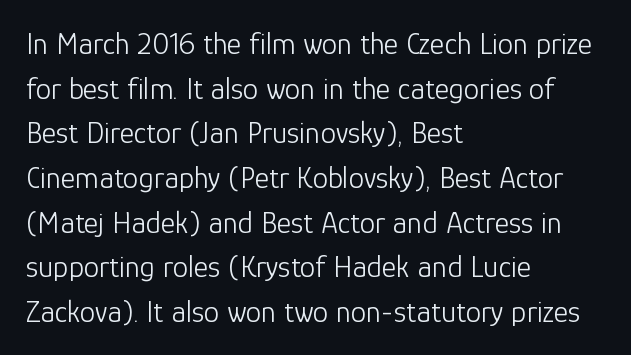
The image shows 31 px light sans-serif type, upright; set left-aligned, normal line spacing (1.44x), normal letter spacing, not underlined; low stroke contrast and a medium x-height.
